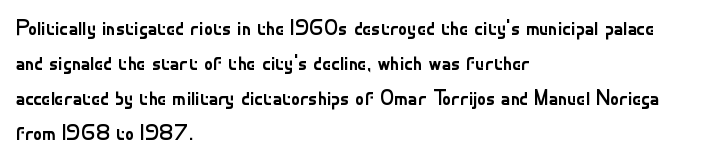
The image shows 22 px text type, upright; set left-aligned, normal line spacing (1.59x), normal letter spacing, not underlined.
